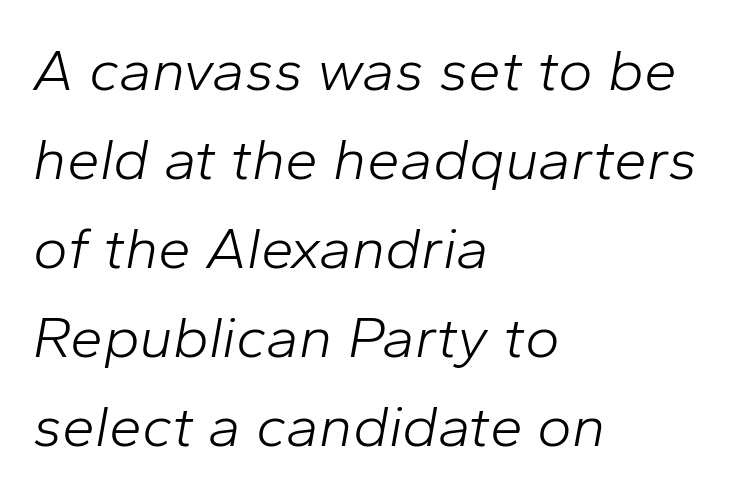
{"italic": "yes", "lean": "right", "slant_degrees": 10, "bold": "no", "weight": "light", "width": "normal", "stroke_contrast": "low", "x_height": "medium", "monospaced": "no", "underline": "no", "align": "left", "line_spacing": "normal", "line_spacing_ratio": 1.51, "letter_spacing": "normal", "letter_spacing_em": 0.0, "glyph_px": 59}
